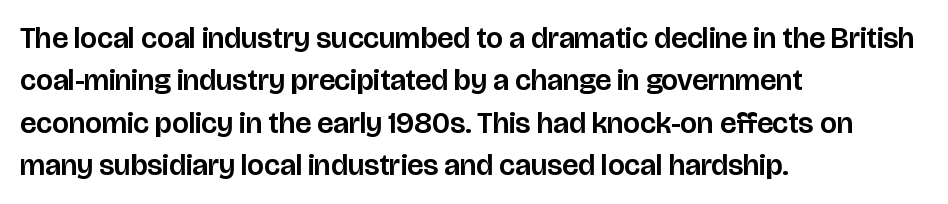
{"serif": "no", "italic": "no", "width": "normal", "stroke_contrast": "low", "x_height": "large", "monospaced": "no", "underline": "no", "align": "left", "line_spacing": "normal", "line_spacing_ratio": 1.41, "letter_spacing": "normal", "letter_spacing_em": 0.0, "glyph_px": 30}
